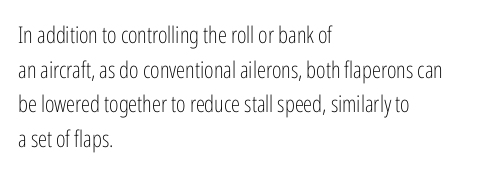
{"italic": "no", "bold": "no", "underline": "no", "align": "left", "line_spacing": "normal", "line_spacing_ratio": 1.51, "letter_spacing": "normal", "letter_spacing_em": 0.0, "glyph_px": 23}
